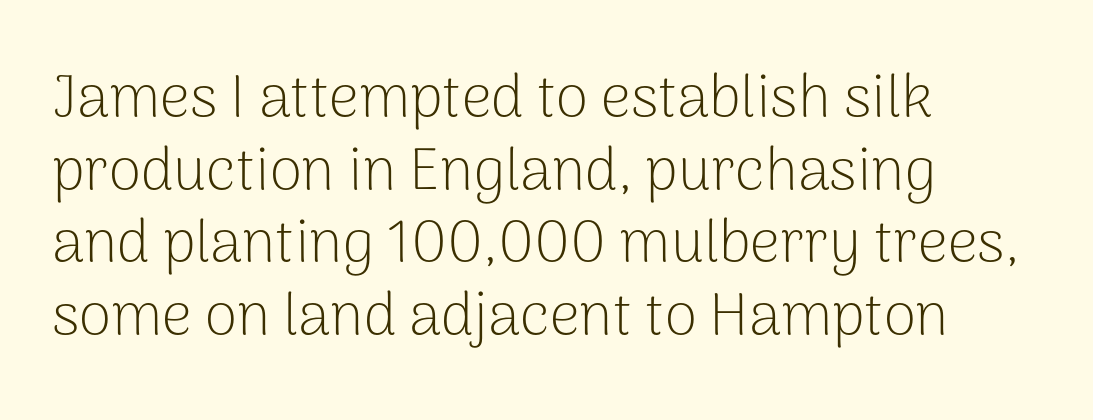
Q: Is the text bold? A: No.
Q: Is the text italic (slanted)? A: No, it is upright.
Q: Is the typeface a serif or a sans-serif typeface? A: Sans-serif.
Q: Is the text underlined? A: No.
Q: How is the paragraph aligned? A: Left-aligned.
Q: Is the spacing between letters normal or unusually wide? A: Normal.
Q: Width (condensed, normal, or wide)? A: Normal.
Q: Stroke contrast? A: Low.
Q: x-height? A: Medium.
Q: Monospaced? A: No.
